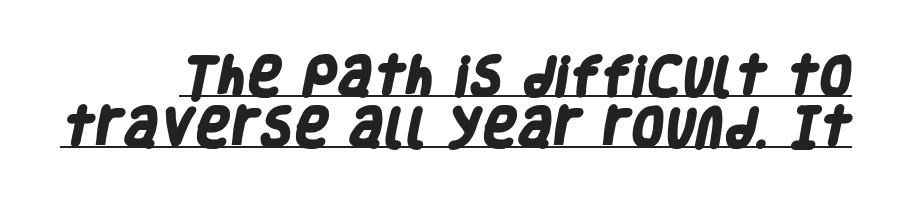
Honestly, the letter spacing is just normal — you wouldn't notice it. This is underlined copy, the kind a proofreader might mark for attention. These words are printed bold, with thick strokes throughout. Is this a fixed-width face? No — the glyphs have proportional, varying widths. The text was rendered using a sans face with plain stroke endings.
